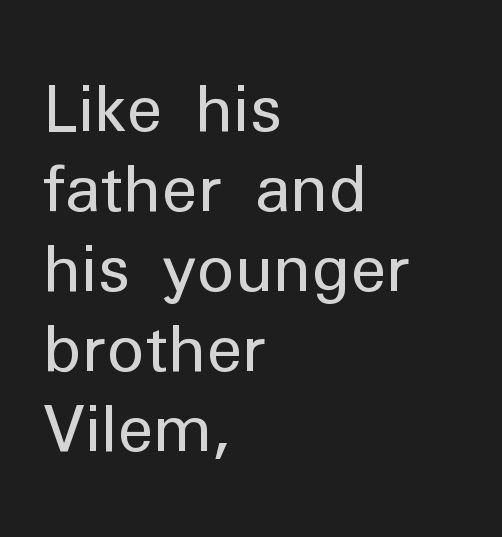
The image shows 64 px regular-weight sans-serif type, upright; set left-aligned, normal line spacing (1.25x), normal letter spacing, not underlined; low stroke contrast and a medium x-height.
